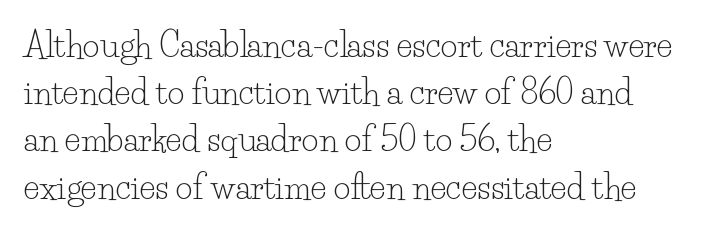
Q: Is the text bold? A: No.
Q: Is the text italic (slanted)? A: No, it is upright.
Q: Is the typeface a serif or a sans-serif typeface? A: Serif.
Q: Is the text underlined? A: No.
Q: How is the paragraph aligned? A: Left-aligned.
Q: Is the spacing between letters normal or unusually wide? A: Normal.
Q: Is the spacing between lines tight, normal or loose? A: Normal.
Q: Width (condensed, normal, or wide)? A: Normal.
Q: Stroke contrast? A: Low.
Q: x-height? A: Small.
Q: Monospaced? A: No.
